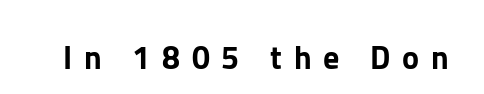
The image shows 32 px sans-serif type, upright; set unusually wide letter spacing (+0.37 em), not underlined; low stroke contrast and a medium x-height.
